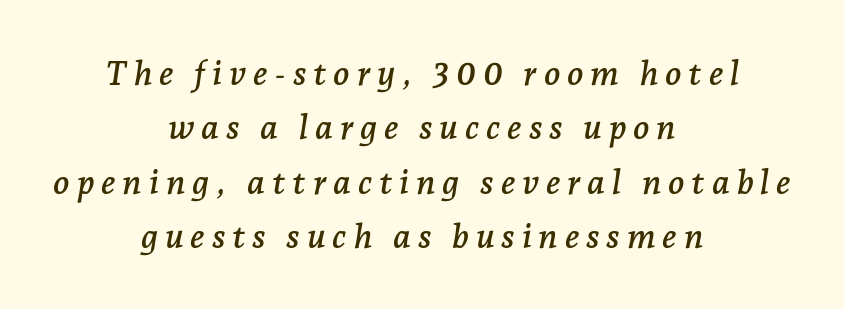
Glyph-to-glyph distance is far greater than everyday printed text. Here the designer chose a conventional face with non-uniform glyph widths. The foot of each line stays bare and open. Observe the serifs anchoring each vertical stroke in this sample. Compared with ordinary roman type, these characters are visibly tilted.
